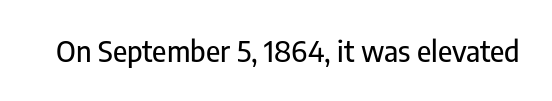
A typesetter would mark this as roman, not italic. The type is set solid horizontally, with unmodified tracking. Plain, unruled lines of type. The passage shown is typeset with a sans-serif family.
